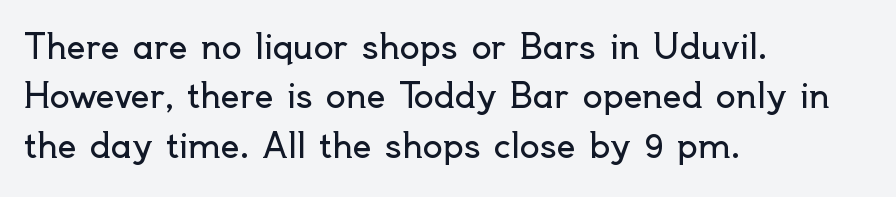
This rendering uses left alignment, leaving the right contour irregular. Clear beneath every line of the passage. Unbolded letterforms with no extra heft. Upright lettering throughout. The glyphs in this specimen are sans serif. One glance says typical: line gaps are just what's usual.
